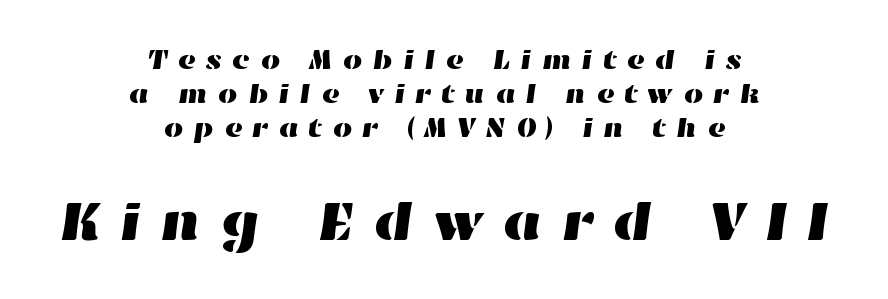
The image shows 55 px wide type; set centered, line spacing 1.22x, unusually wide letter spacing (+0.34 em), not underlined; the second (bottom) block is 1.96x larger; high stroke contrast and a medium x-height.
